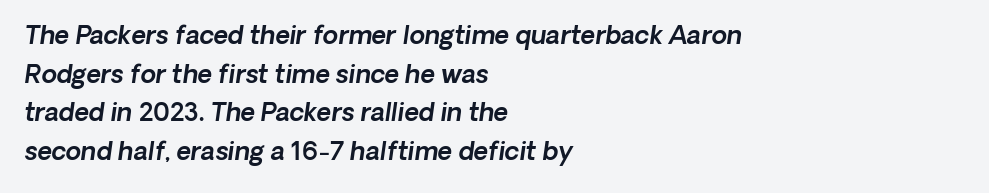
Horizontal alignment here is leftward, the default for most running prose. A typesetter would call this leading conventional body-copy spacing. The rendering keeps characters at their native spacing. Type without underlining.
